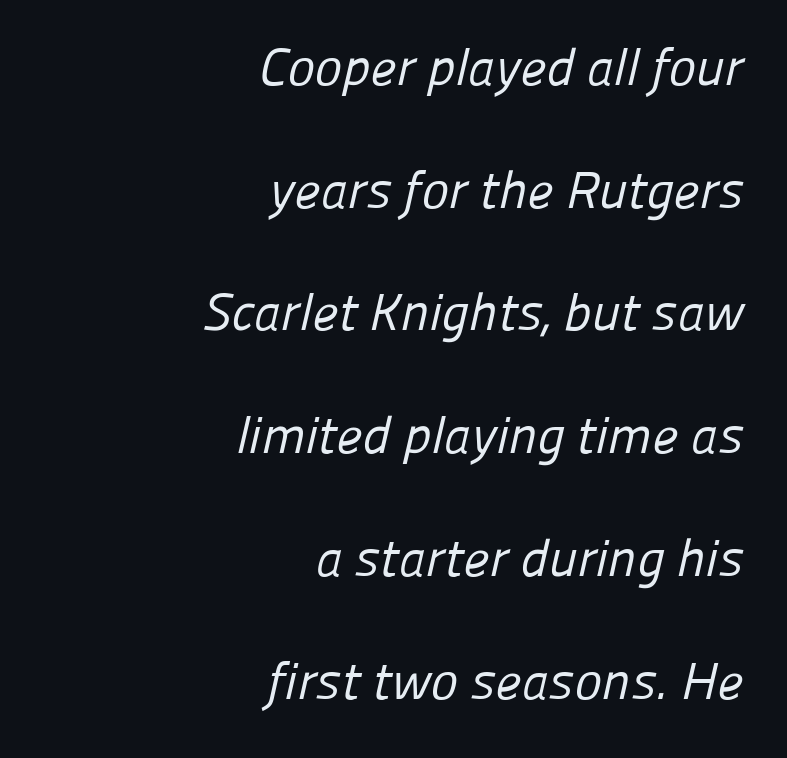
{"serif": "no", "bold": "no", "weight": "regular", "width": "normal", "stroke_contrast": "low", "x_height": "medium", "monospaced": "no", "underline": "no", "align": "right", "line_spacing": "loose", "line_spacing_ratio": 2.36, "letter_spacing": "normal", "letter_spacing_em": 0.0, "glyph_px": 52}
